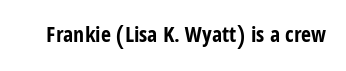
The image shows 22 px bold type, upright; set normal letter spacing, not underlined.
